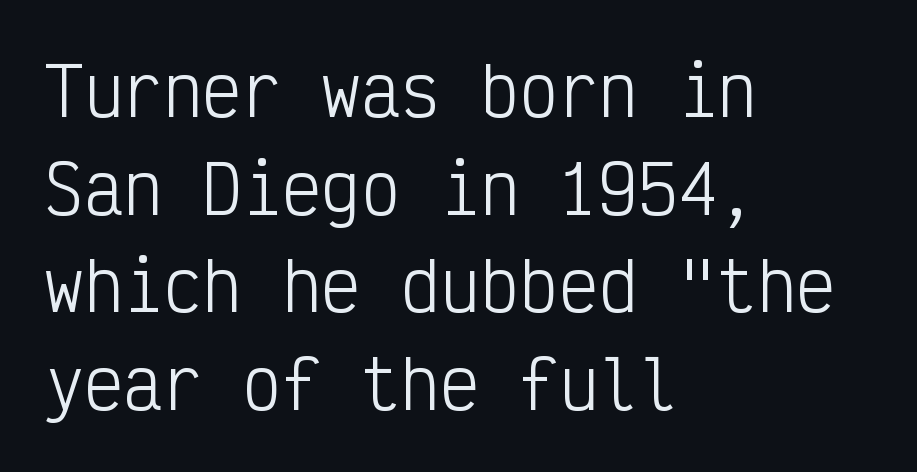
{"serif": "no", "italic": "no", "bold": "no", "weight": "light", "width": "condensed", "stroke_contrast": "low", "x_height": "medium", "monospaced": "yes", "underline": "no", "align": "left", "line_spacing": "normal", "line_spacing_ratio": 1.48, "letter_spacing": "normal", "letter_spacing_em": 0.0, "glyph_px": 66}
